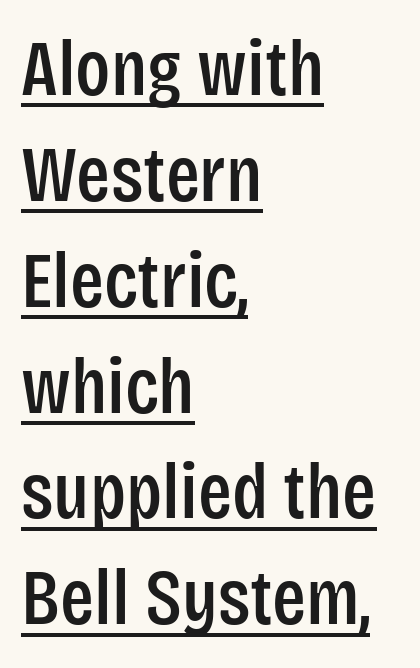
{"serif": "no", "italic": "no", "width": "condensed", "stroke_contrast": "low", "x_height": "large", "monospaced": "no", "underline": "yes", "align": "left", "line_spacing": "normal", "line_spacing_ratio": 1.34, "letter_spacing": "normal", "letter_spacing_em": 0.0, "glyph_px": 79}
